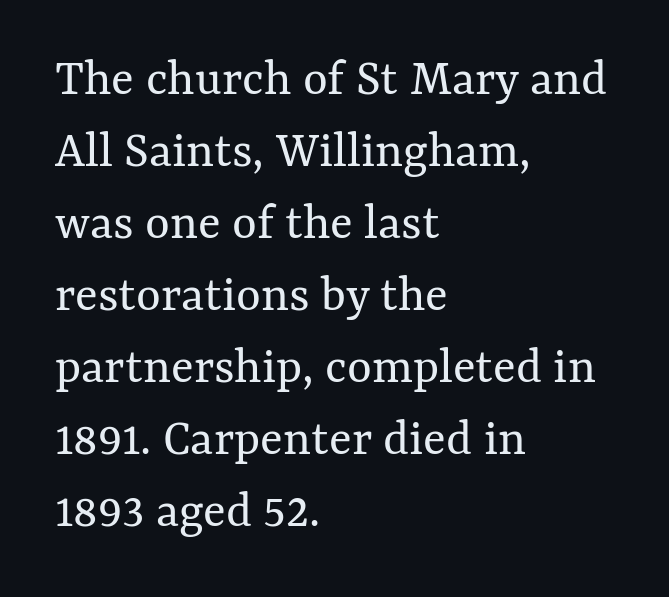
The image shows 53 px regular-weight type, upright; set left-aligned, normal line spacing (1.36x), normal letter spacing, not underlined; medium stroke contrast and a medium x-height.
